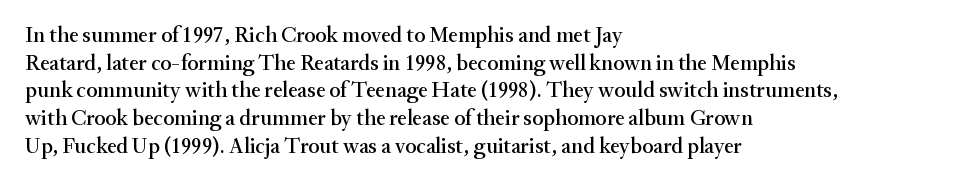
The image shows 22 px text type, upright; set left-aligned, normal line spacing (1.26x), normal letter spacing, not underlined.
